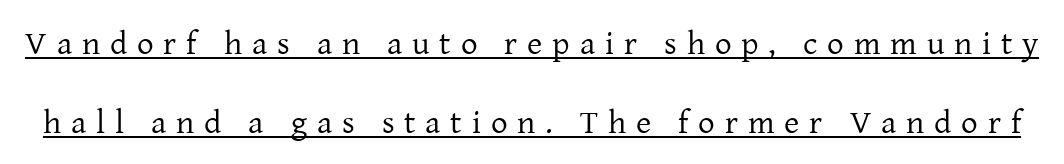
Reading down the column, the eye jumps a long way to each next line. The axis of the letterforms is exactly vertical. Each letter keeps its own natural width here, so spacing adapts to shape. Here the glyphs are tracked loosely, breaking word shapes into spaced letters. These characters rest on top of a visible drawn line. This rendering employs a face with finishing strokes, i.e., a serif.
